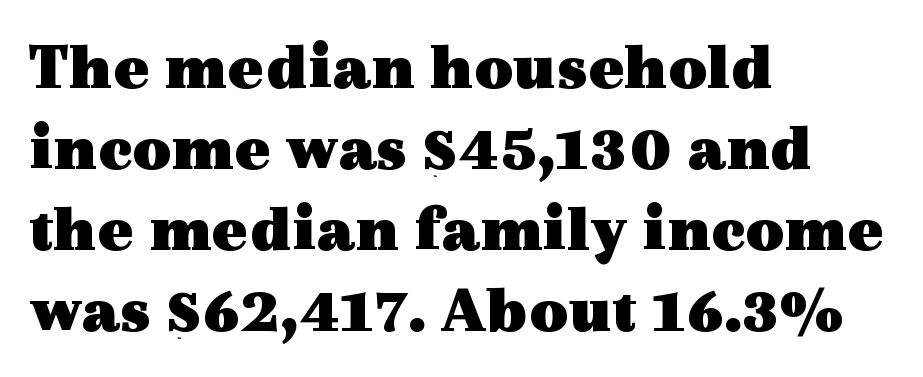
Q: Is the text bold? A: Yes.
Q: Is the text italic (slanted)? A: No, it is upright.
Q: Is the typeface a serif or a sans-serif typeface? A: Serif.
Q: Is the text underlined? A: No.
Q: How is the paragraph aligned? A: Left-aligned.
Q: Is the spacing between letters normal or unusually wide? A: Normal.
Q: Width (condensed, normal, or wide)? A: Wide.
Q: x-height? A: Medium.
Q: Monospaced? A: No.
